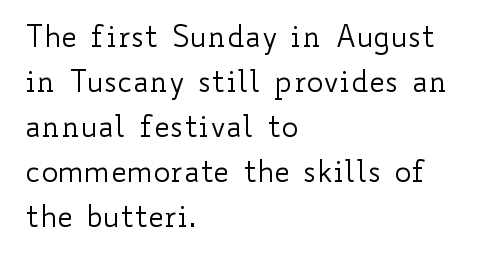
Ordinary non-slanted type is in use. Heft: none added — not bold. The designer left line spacing at the default. Short and long lines alike share a common starting point at left.
